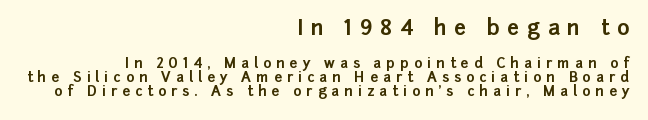
Q: Is the text bold? A: Yes.
Q: Is the text italic (slanted)? A: No, it is upright.
Q: Is the text underlined? A: No.
Q: How is the paragraph aligned? A: Right-aligned.
Q: Is the spacing between letters normal or unusually wide? A: Unusually wide.
Q: Is the spacing between lines tight, normal or loose? A: Tight.
Q: Which block of text is set in a larger size, the first (top) or the second (bottom)? A: The first (top) one.
